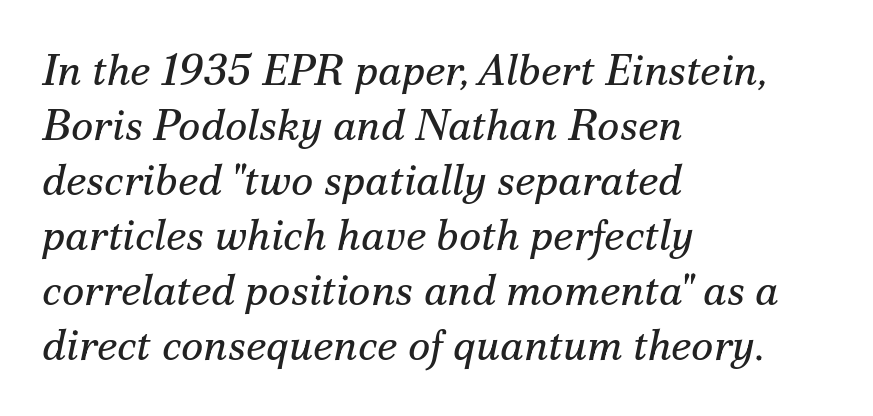
{"serif": "yes", "italic": "yes", "lean": "right", "slant_degrees": 12, "bold": "no", "weight": "regular", "width": "normal", "stroke_contrast": "medium", "x_height": "small", "monospaced": "no", "underline": "no", "align": "left", "line_spacing": "normal", "line_spacing_ratio": 1.28, "letter_spacing": "normal", "letter_spacing_em": 0.0, "glyph_px": 43}
